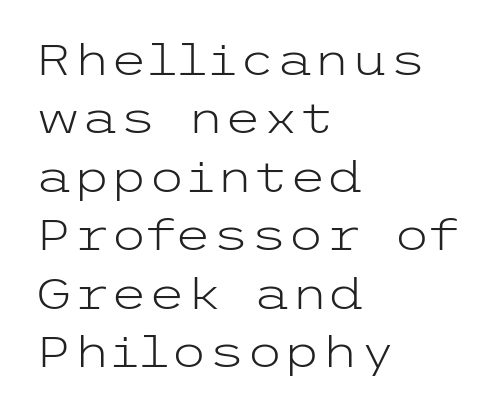
{"serif": "no", "italic": "no", "bold": "no", "weight": "light", "width": "wide", "stroke_contrast": "low", "x_height": "medium", "underline": "no", "align": "left", "line_spacing": "normal", "line_spacing_ratio": 1.36, "letter_spacing": "normal", "letter_spacing_em": 0.0, "glyph_px": 43}
